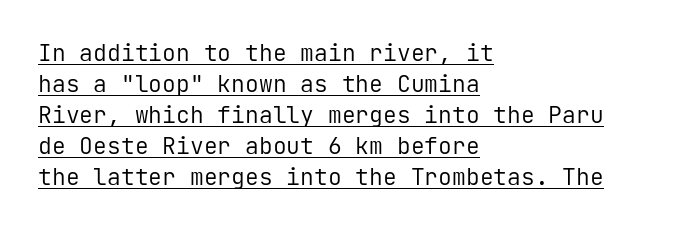
Horizontally, the lines are justified to the leading edge only. A typesetter would mark this as roman, not italic. Students, note that the glyphs here touch the page at normal intervals. This sample keeps an unexceptional amount of space between lines. Weight: regular or lighter.
